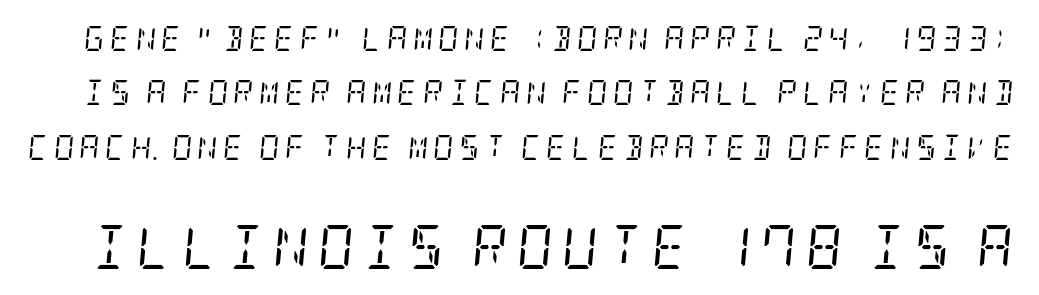
Q: Is the text bold? A: No.
Q: Is the text italic (slanted)? A: Yes, it leans right by about 5 degrees.
Q: Is the typeface a serif or a sans-serif typeface? A: Serif.
Q: Is the text underlined? A: No.
Q: Is the spacing between letters normal or unusually wide? A: Unusually wide.
Q: Is the spacing between lines tight, normal or loose? A: Loose.
Q: Which block of text is set in a larger size, the first (top) or the second (bottom)? A: The second (bottom) one.
Q: Width (condensed, normal, or wide)? A: Condensed.
Q: Stroke contrast? A: Low.
Q: x-height? A: Large.
